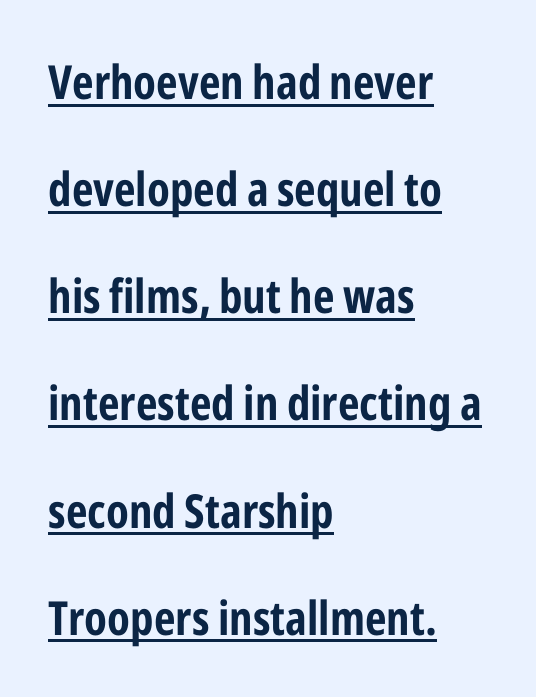
The image shows 47 px bold, condensed sans-serif type, upright; set left-aligned, loose line spacing (2.28x), normal letter spacing, underlined; low stroke contrast and a medium x-height.
